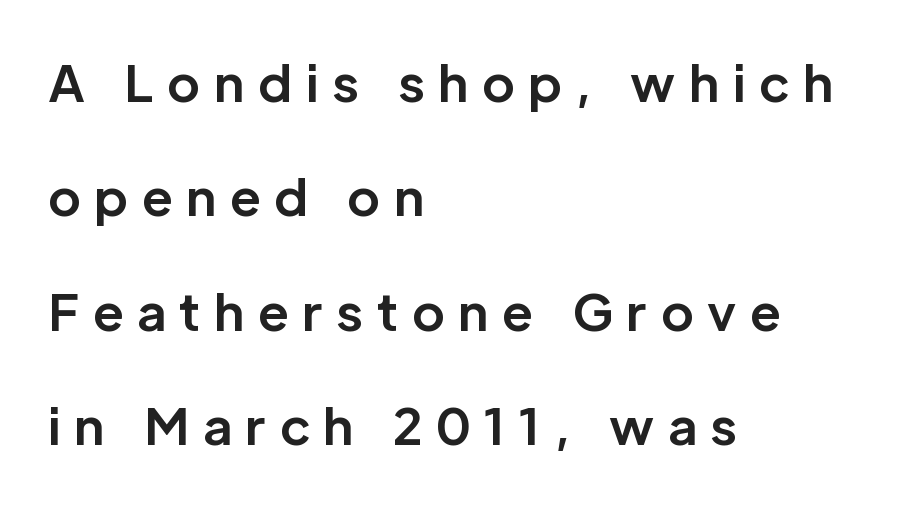
Q: Is the text bold? A: Yes.
Q: Is the text italic (slanted)? A: No, it is upright.
Q: Is the typeface a serif or a sans-serif typeface? A: Sans-serif.
Q: Is the text underlined? A: No.
Q: How is the paragraph aligned? A: Left-aligned.
Q: Is the spacing between letters normal or unusually wide? A: Unusually wide.
Q: Is the spacing between lines tight, normal or loose? A: Loose.
Q: Width (condensed, normal, or wide)? A: Normal.
Q: Stroke contrast? A: Low.
Q: x-height? A: Medium.
Q: Monospaced? A: No.
